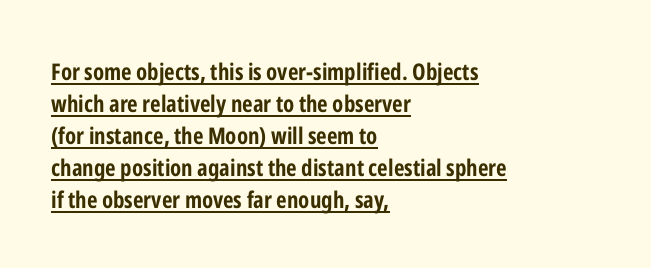
{"italic": "no", "bold": "yes", "underline": "yes", "align": "left", "line_spacing": "normal", "line_spacing_ratio": 1.39, "letter_spacing": "normal", "letter_spacing_em": 0.0, "glyph_px": 23}
